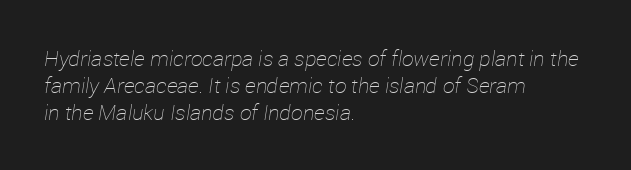
An italicized treatment has been applied to the whole sample. The space between consecutive lines is moderate. Check the space under the baseline: it is left empty. In terms of letterspacing, this is plain default setting. Weight: in the light-to-regular range.
